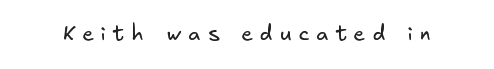
The image shows 21 px text type; set unusually wide letter spacing (+0.34 em), not underlined.
